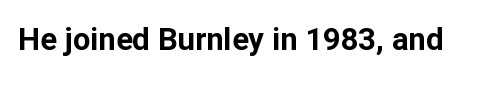
{"serif": "no", "italic": "no", "bold": "yes", "weight": "bold", "width": "normal", "stroke_contrast": "low", "x_height": "medium", "monospaced": "no", "underline": "no", "letter_spacing": "normal", "letter_spacing_em": 0.0, "glyph_px": 31}
